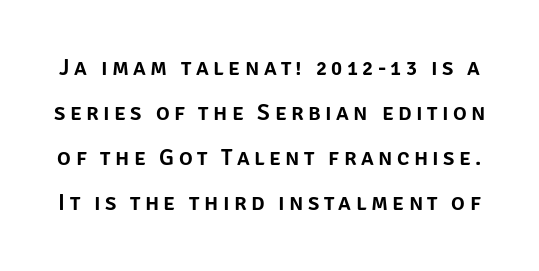
The image shows 23 px text type, upright; set loose line spacing (1.96x), not underlined.
